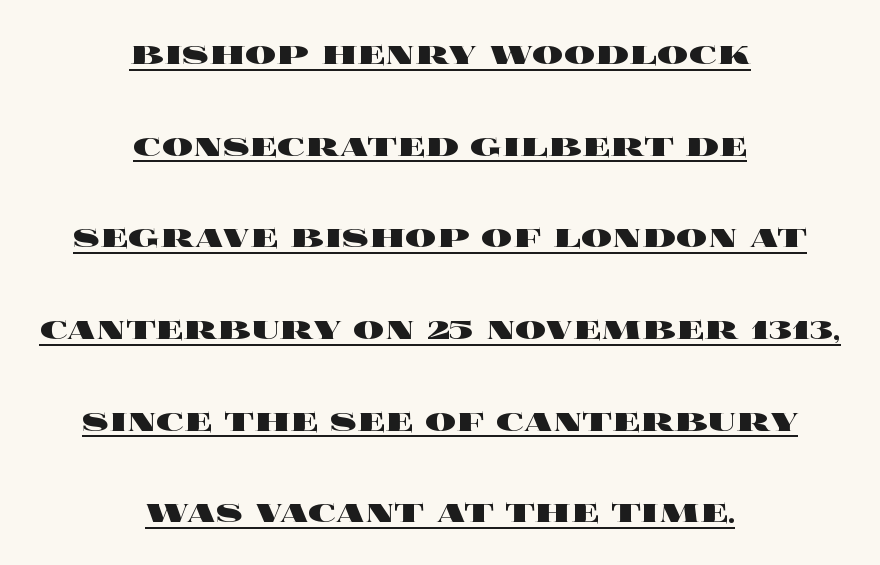
The image shows 39 px heavy, wide type, upright; set centered, loose line spacing (2.35x), normal letter spacing, underlined; a large x-height.
